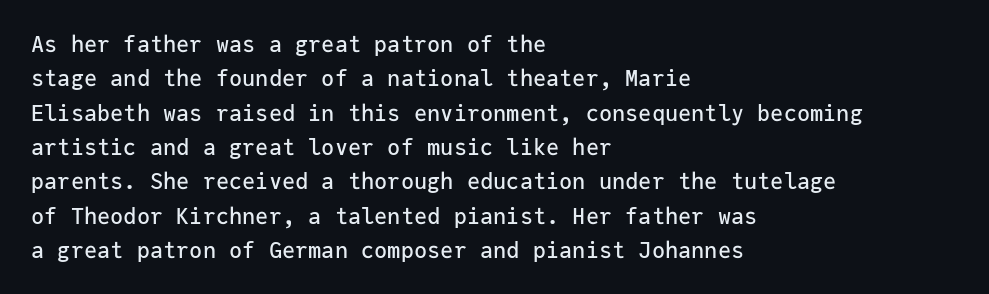
Q: Is the text italic (slanted)? A: No, it is upright.
Q: Is the text underlined? A: No.
Q: How is the paragraph aligned? A: Left-aligned.
Q: Is the spacing between letters normal or unusually wide? A: Normal.
Q: Is the spacing between lines tight, normal or loose? A: Normal.
